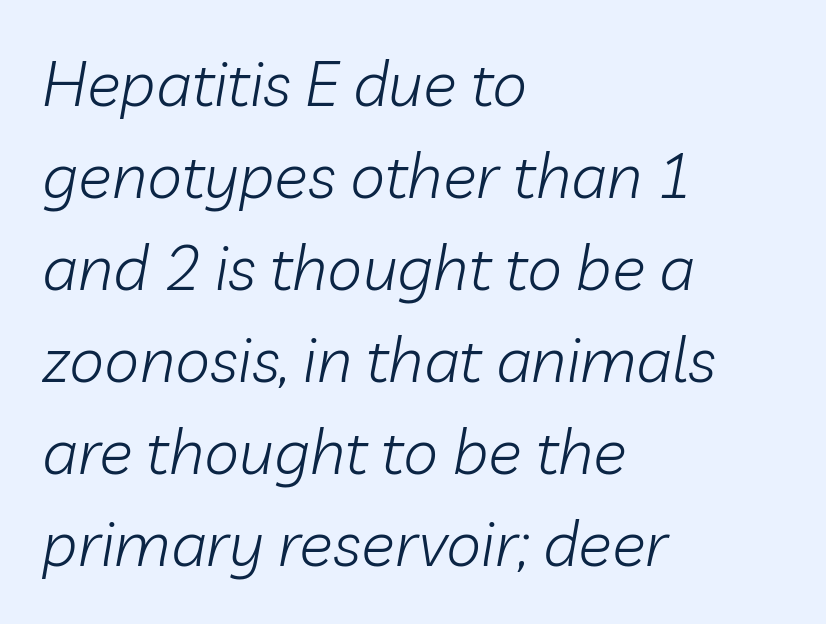
The image shows 63 px light type, italic (leaning right); set left-aligned, normal line spacing (1.46x), normal letter spacing, not underlined; low stroke contrast and a medium x-height.
